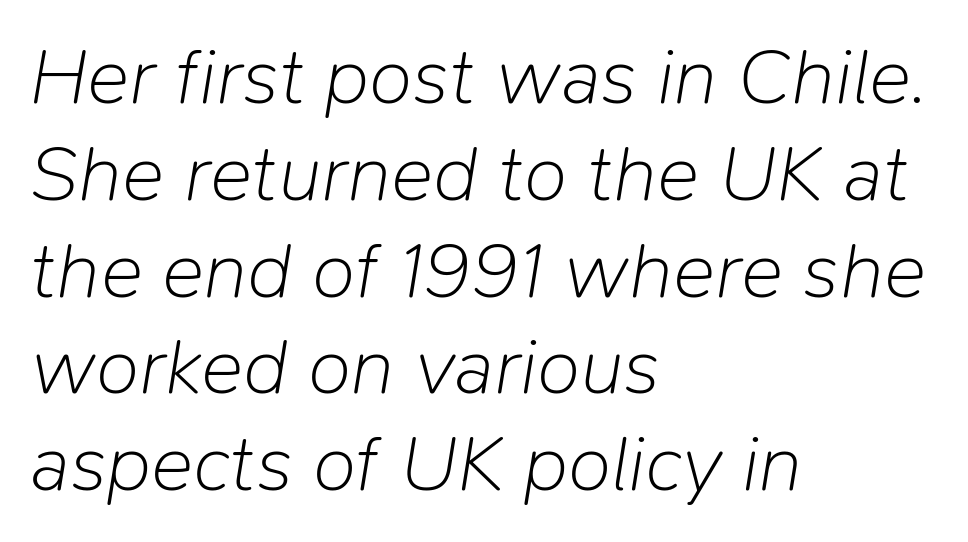
The image shows 80 px light type, italic (leaning right); set left-aligned, line spacing 1.21x, normal letter spacing, not underlined; low stroke contrast and a medium x-height.
